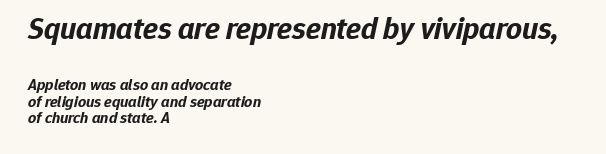
Q: Is the text bold? A: Yes.
Q: Is the text italic (slanted)? A: Yes, it leans right by about 12 degrees.
Q: Is the text underlined? A: No.
Q: How is the paragraph aligned? A: Left-aligned.
Q: Is the spacing between letters normal or unusually wide? A: Normal.
Q: Is the spacing between lines tight, normal or loose? A: Tight.
Q: Which block of text is set in a larger size, the first (top) or the second (bottom)? A: The first (top) one.
Q: Width (condensed, normal, or wide)? A: Normal.
Q: Stroke contrast? A: Low.
Q: x-height? A: Medium.
Q: Monospaced? A: No.
